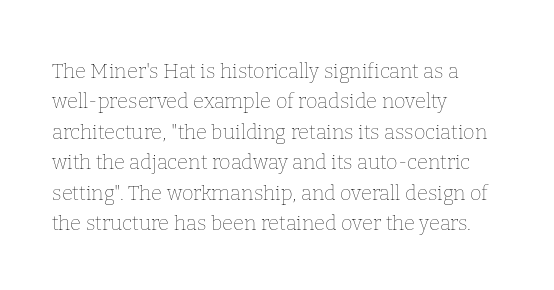
The image shows 20 px text type, upright; set left-aligned, normal line spacing (1.52x), normal letter spacing, not underlined.
